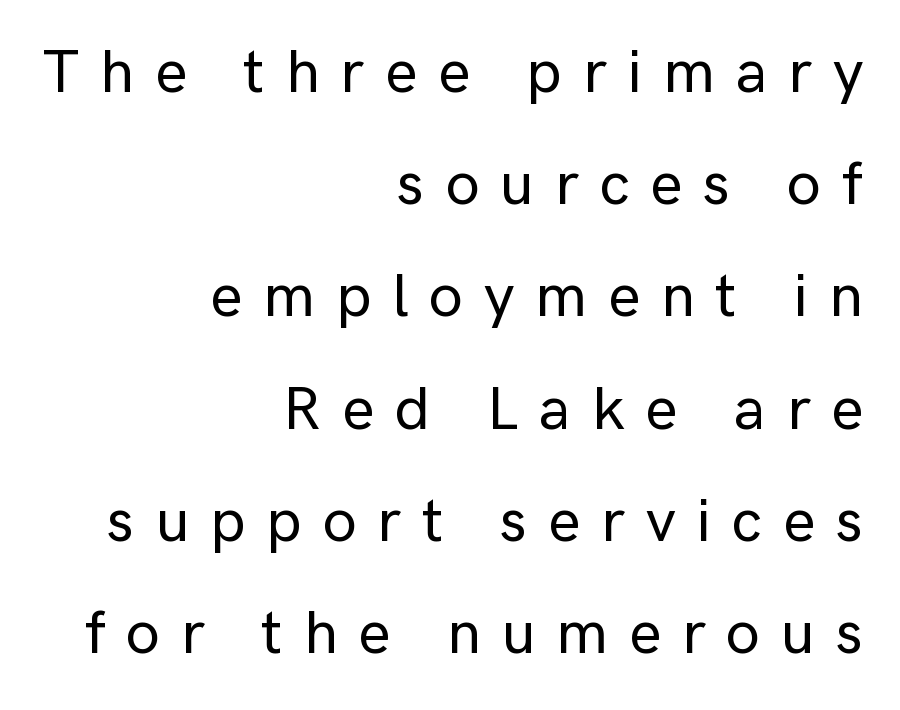
The image shows 61 px sans-serif type, upright; set right-aligned, line spacing 1.84x, unusually wide letter spacing (+0.34 em), not underlined; low stroke contrast and a medium x-height.
